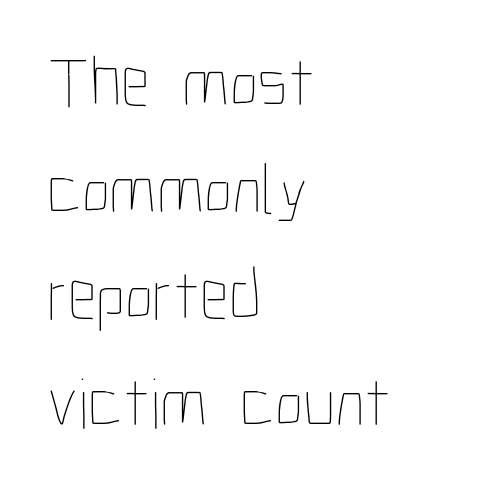
{"italic": "no", "bold": "no", "weight": "thin", "width": "condensed", "stroke_contrast": "low", "x_height": "medium", "monospaced": "no", "underline": "no", "align": "left", "line_spacing": "normal", "line_spacing_ratio": 1.48, "letter_spacing": "normal", "letter_spacing_em": 0.0, "glyph_px": 72}
